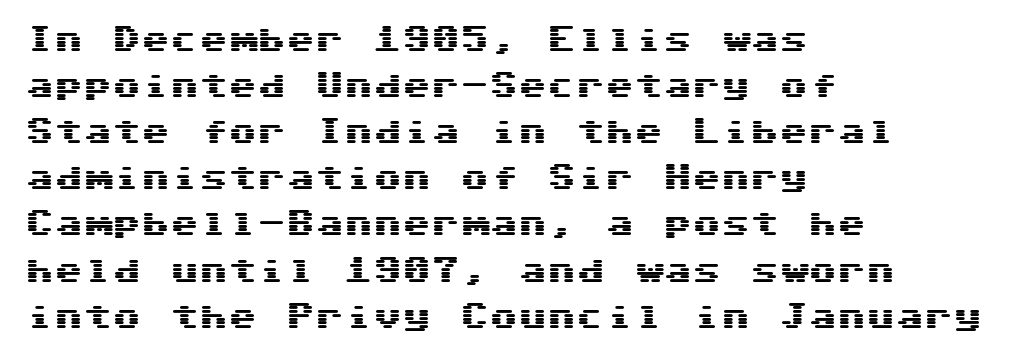
The image shows 29 px wide sans-serif type, upright, monospaced; set left-aligned, normal line spacing (1.59x), normal letter spacing, not underlined; medium stroke contrast and a medium x-height.
